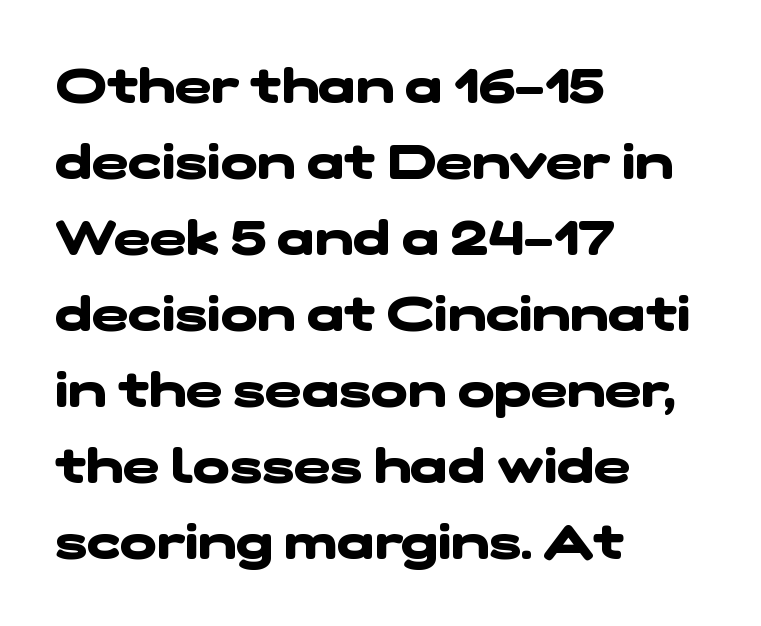
{"serif": "no", "bold": "yes", "weight": "heavy", "width": "wide", "stroke_contrast": "low", "x_height": "medium", "monospaced": "no", "underline": "no", "align": "left", "line_spacing": "normal", "line_spacing_ratio": 1.55, "letter_spacing": "normal", "letter_spacing_em": 0.0, "glyph_px": 49}
